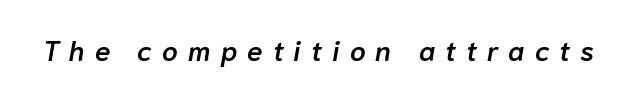
{"italic": "yes", "lean": "right", "slant_degrees": 10, "bold": "semi", "weight": "semibold", "width": "normal", "stroke_contrast": "low", "x_height": "medium", "monospaced": "no", "underline": "no", "letter_spacing": "wide", "letter_spacing_em": 0.36, "glyph_px": 28}
